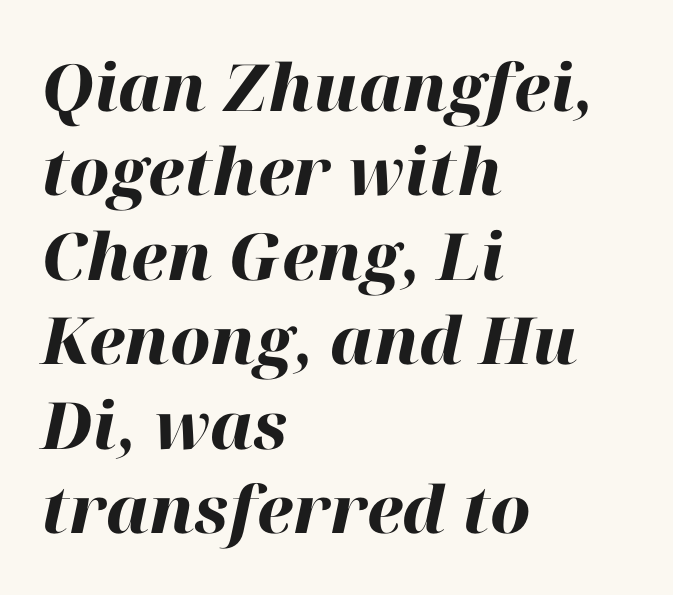
{"italic": "yes", "lean": "right", "slant_degrees": 12, "bold": "yes", "weight": "heavy", "width": "normal", "stroke_contrast": "high", "x_height": "medium", "monospaced": "no", "underline": "no", "align": "left", "line_spacing": "normal", "line_spacing_ratio": 1.3, "letter_spacing": "normal", "letter_spacing_em": 0.0, "glyph_px": 65}
